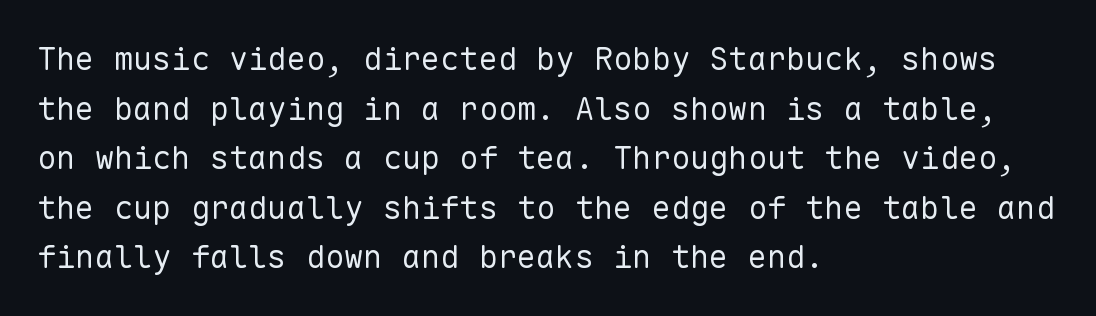
Q: Is the text bold? A: No.
Q: Is the text italic (slanted)? A: No, it is upright.
Q: Is the typeface a serif or a sans-serif typeface? A: Sans-serif.
Q: Is the text underlined? A: No.
Q: How is the paragraph aligned? A: Left-aligned.
Q: Is the spacing between letters normal or unusually wide? A: Normal.
Q: Is the spacing between lines tight, normal or loose? A: Normal.
Q: Width (condensed, normal, or wide)? A: Normal.
Q: Stroke contrast? A: Low.
Q: x-height? A: Medium.
Q: Monospaced? A: Yes.
